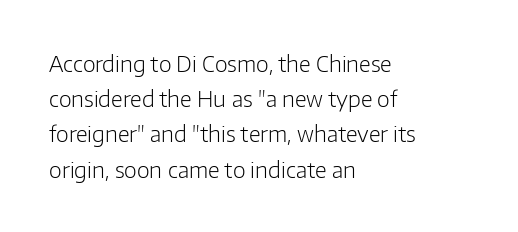
The image shows 22 px text type, upright; set left-aligned, normal line spacing (1.6x), normal letter spacing, not underlined.
